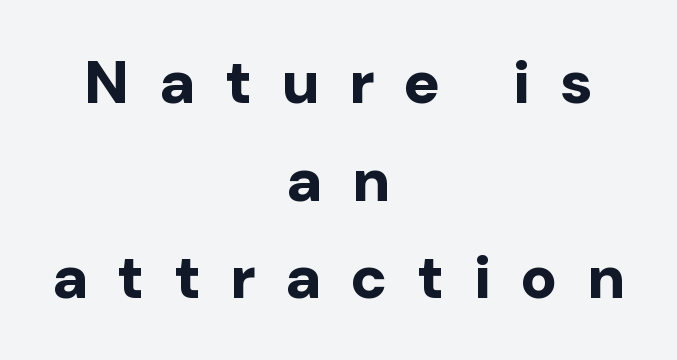
{"serif": "no", "italic": "no", "bold": "yes", "weight": "bold", "width": "normal", "stroke_contrast": "low", "x_height": "medium", "monospaced": "no", "underline": "no", "align": "center", "line_spacing": "normal", "line_spacing_ratio": 1.6, "letter_spacing": "wide", "letter_spacing_em": 0.48, "glyph_px": 61}
